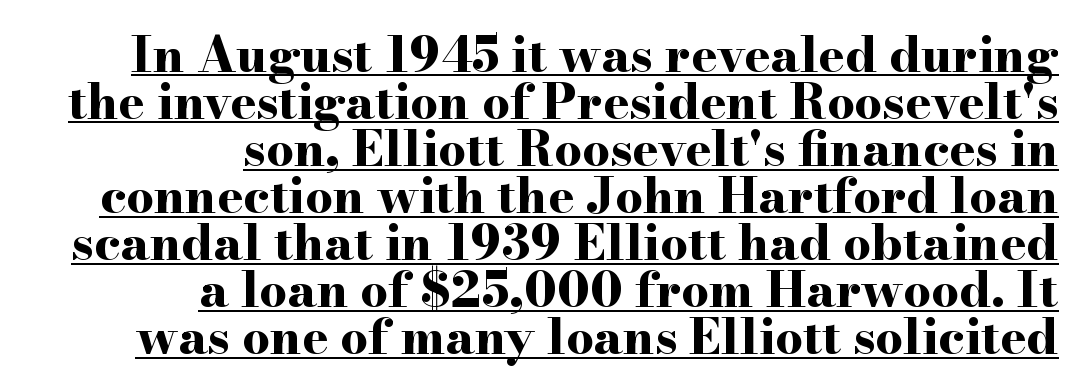
Is the type bold? Yes — the strokes are clearly thick and heavy. The gaps between neighbouring characters are ordinary and unremarkable. Students, observe: this is what under-led, compact text looks like. Looks like regular typesetting: each glyph gets only the width it needs. The paragraph has a hard right edge and a soft left edge.
